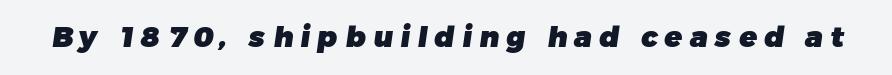
The face used here is proportionally spaced, like ordinary book or web type. Unlike a traditional serif, this face leaves its strokes unadorned. Clear beneath every line of the passage. The type is letterspaced generously, with wide tracking. The characters look thick and weighty, a clear bold.
